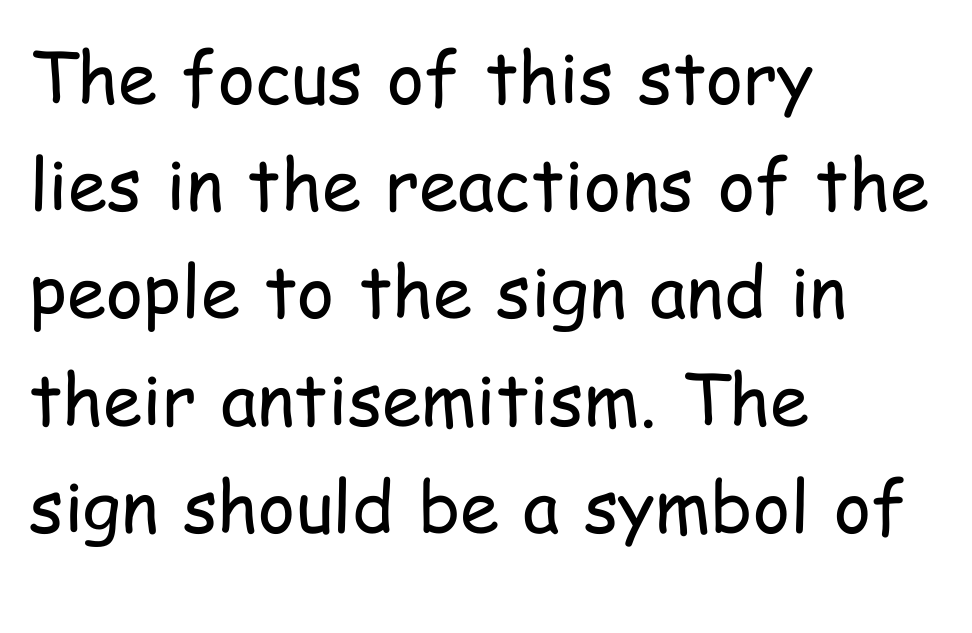
The image shows 71 px regular-weight, condensed sans-serif type, upright; set left-aligned, normal line spacing (1.51x), normal letter spacing, not underlined; low stroke contrast and a medium x-height.
